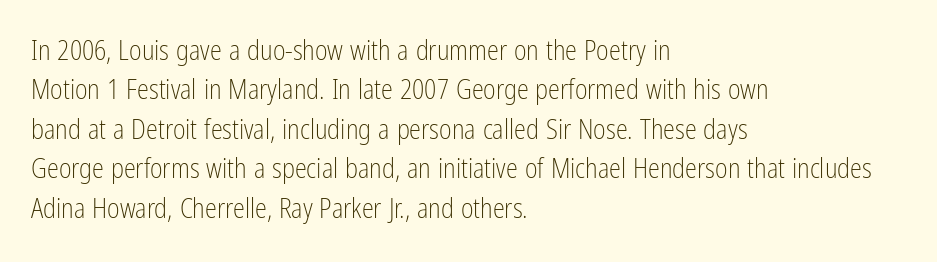
The image shows 27 px text type, upright; set left-aligned, normal line spacing (1.46x), normal letter spacing, not underlined.
